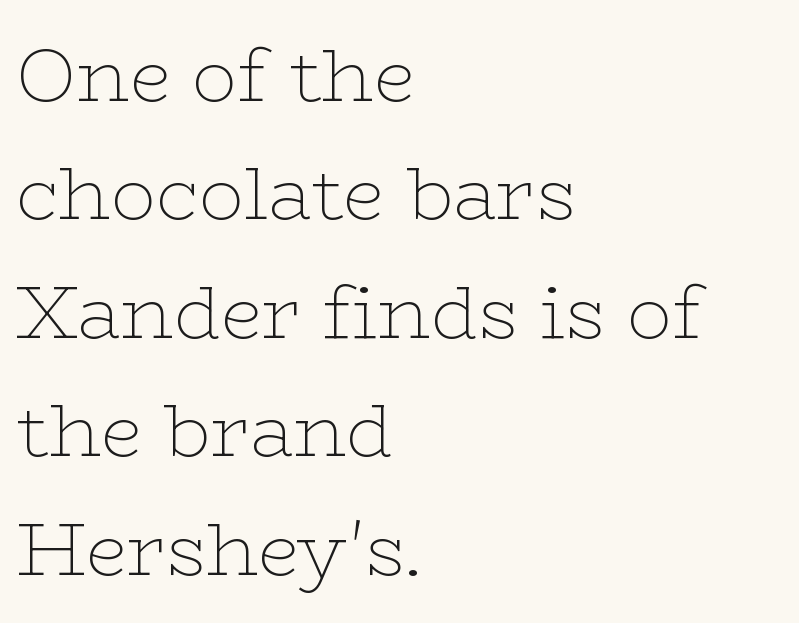
Yep, those are serifs on the letters. Type without underlining. Characters remain perfectly vertical along every line. Compared with typical paragraphs, the rows here are spaced about the same. Does the copy run flush right? No — it runs flush left.
